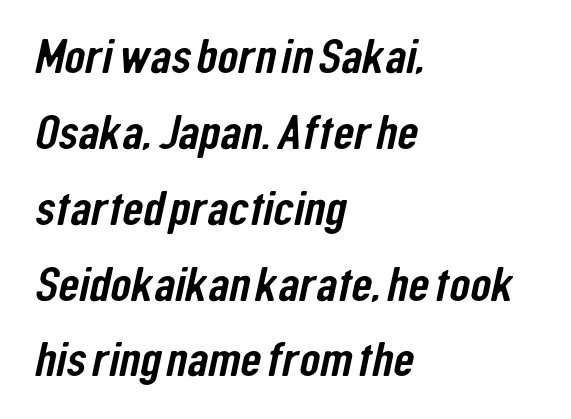
The image shows 48 px condensed sans-serif type; set left-aligned, normal line spacing (1.58x), normal letter spacing, not underlined; low stroke contrast and a medium x-height.
